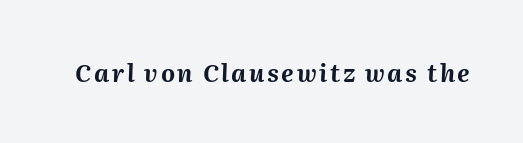
{"italic": "yes", "lean": "right", "slant_degrees": 2, "bold": "yes", "underline": "no", "glyph_px": 24}
